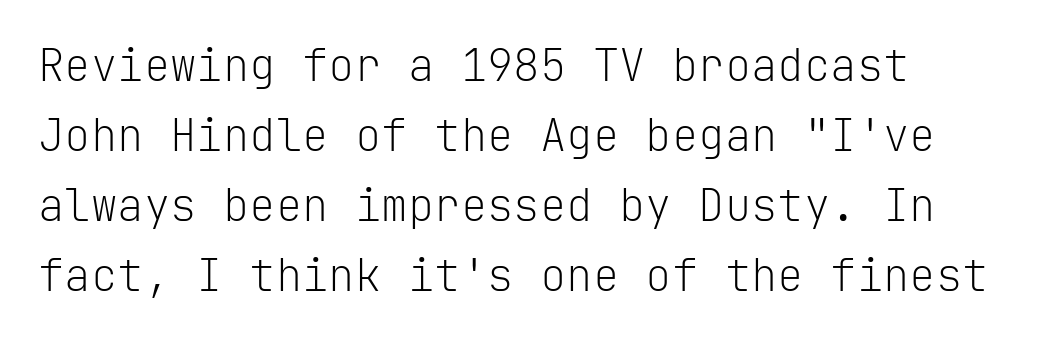
Do the characters align in a grid? Yes, the font is monospaced. Inter-character spacing is left at the font's built-in metrics. Interline gaps are of average width in this sample. This sample uses a sans-serif face. Vertical stems look standard width or narrower in stroke. The words here are not underlined.
